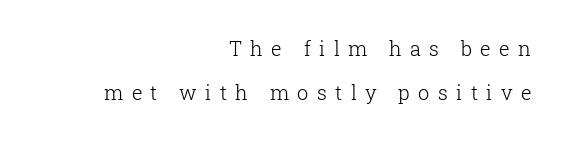
The image shows 20 px text type, upright; set right-aligned, loose line spacing (2.22x), unusually wide letter spacing (+0.42 em), not underlined.
